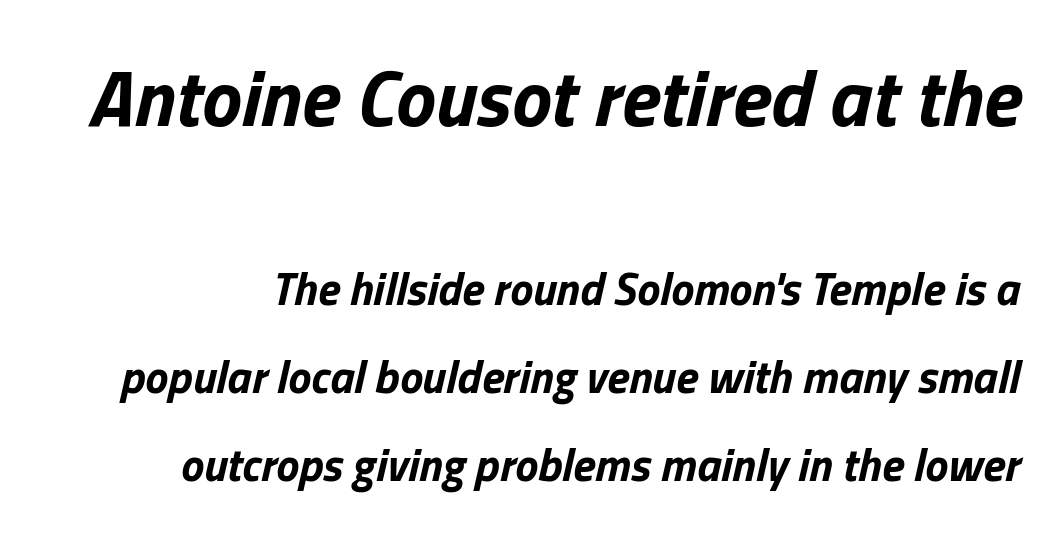
You could not count columns in this text — the font is proportionally spaced. Compared with an ordinary text face, these strokes are far heavier — a full bold. Bare-footed words on every line. You could call the tracking neutral — neither tight nor loose. The block sitting higher on the canvas is the one with enlarged characters.
